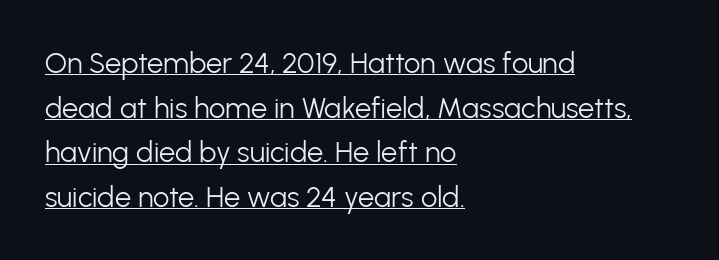
Q: Is the text bold? A: No.
Q: Is the text italic (slanted)? A: No, it is upright.
Q: Is the typeface a serif or a sans-serif typeface? A: Sans-serif.
Q: Is the text underlined? A: Yes.
Q: How is the paragraph aligned? A: Left-aligned.
Q: Is the spacing between letters normal or unusually wide? A: Normal.
Q: Is the spacing between lines tight, normal or loose? A: Normal.
Q: Width (condensed, normal, or wide)? A: Normal.
Q: Stroke contrast? A: Low.
Q: x-height? A: Medium.
Q: Monospaced? A: No.
